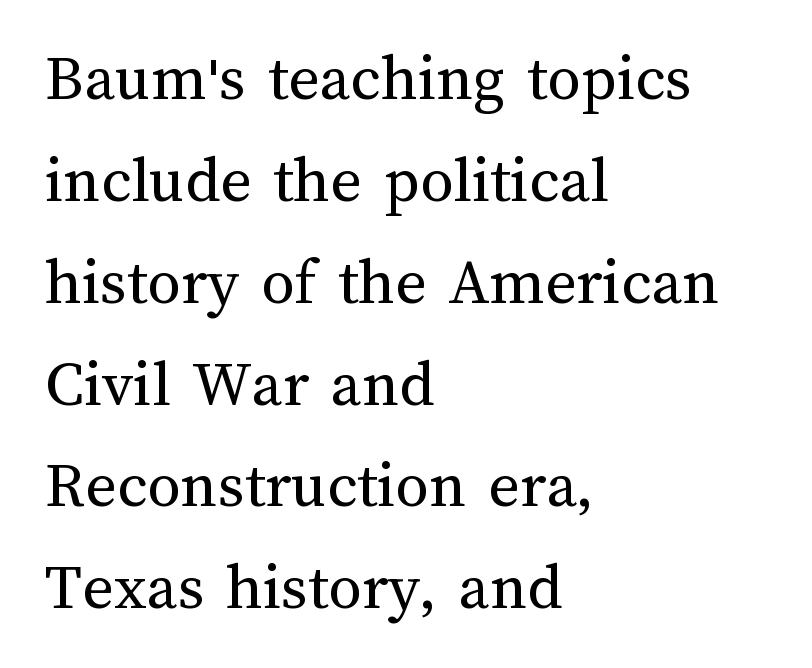
The image shows 67 px regular-weight type, upright; set left-aligned, normal line spacing (1.52x), normal letter spacing, not underlined; medium stroke contrast and a medium x-height.
